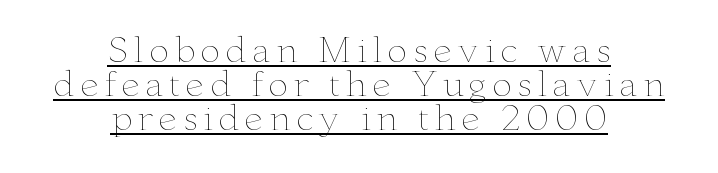
The image shows 34 px thin, wide type, upright; set centered, tight line spacing (1.0x), underlined; low stroke contrast and a small x-height.
